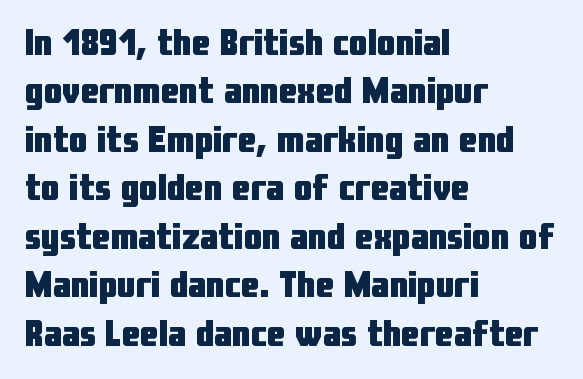
Think of a printed novel: that variable character pitch is what you see here. These lines stack with their left ends in a neat column. Check under the words: just untouched page. How are the letters spaced? Ordinarily, with no added tracking. Look at the stroke-to-counter ratio: heavy, a bold.
